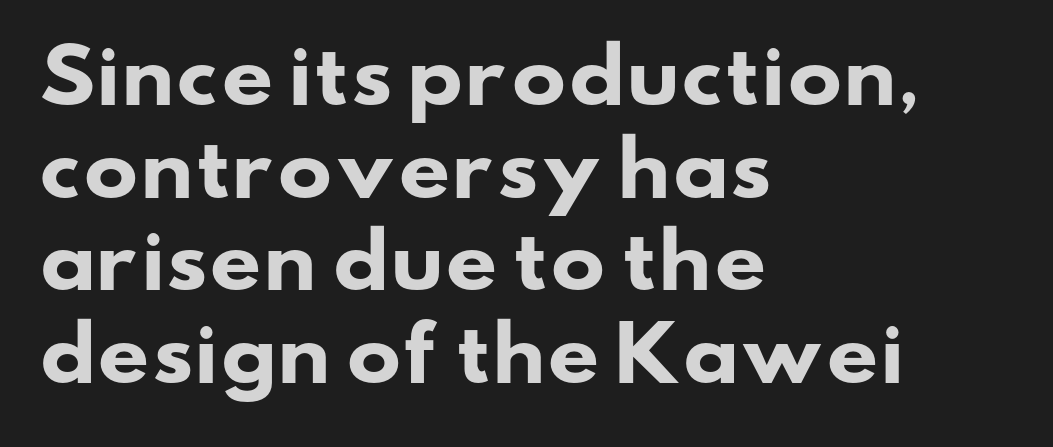
{"serif": "no", "bold": "yes", "weight": "heavy", "width": "wide", "stroke_contrast": "low", "x_height": "small", "monospaced": "no", "underline": "no", "align": "left", "line_spacing": "normal", "line_spacing_ratio": 1.27, "letter_spacing": "normal", "letter_spacing_em": 0.0, "glyph_px": 73}
